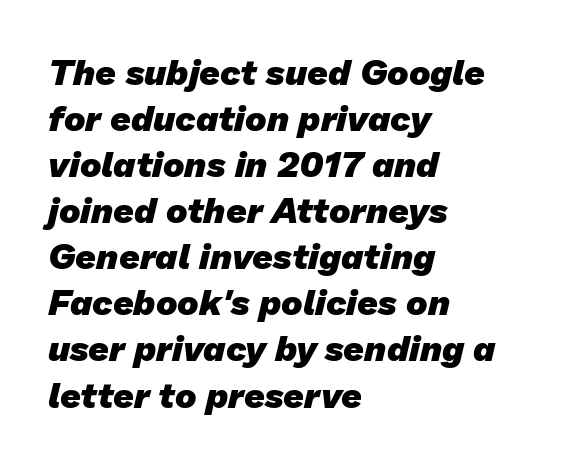
The image shows 36 px heavy sans-serif type; set left-aligned, normal line spacing (1.28x), normal letter spacing, not underlined; low stroke contrast and a medium x-height.
